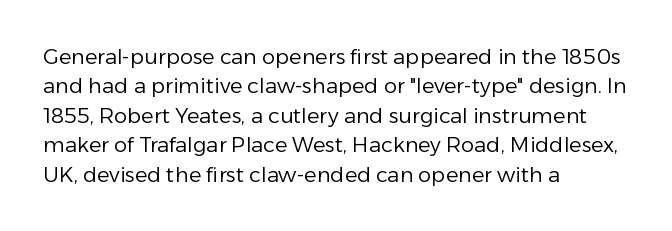
Q: Is the text bold? A: No.
Q: Is the text italic (slanted)? A: No, it is upright.
Q: Is the text underlined? A: No.
Q: How is the paragraph aligned? A: Left-aligned.
Q: Is the spacing between letters normal or unusually wide? A: Normal.
Q: Is the spacing between lines tight, normal or loose? A: Normal.
